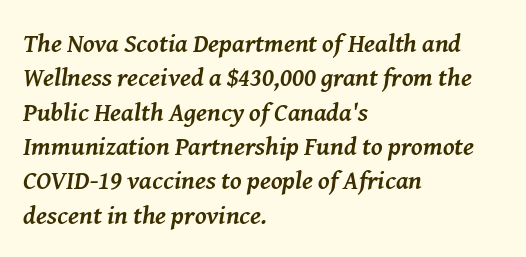
The rendering anchors every line to the left-hand side. Normally led — the rows are evenly, conventionally spaced. There's an unmistakable incline to the writing here. Nobody drew a line under any word here. Each glyph is drawn with heavy, bold strokes. Each word holds together tightly as a unit, with standard inter-letter gaps.
